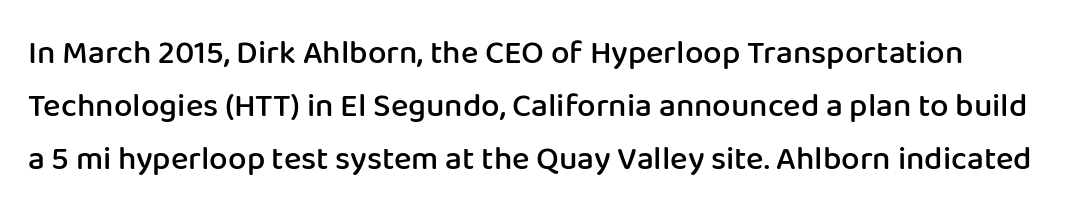
Q: Is the text bold? A: Semi-bold.
Q: Is the text italic (slanted)? A: No, it is upright.
Q: Is the typeface a serif or a sans-serif typeface? A: Sans-serif.
Q: Is the text underlined? A: No.
Q: Is the spacing between letters normal or unusually wide? A: Normal.
Q: Is the spacing between lines tight, normal or loose? A: Normal.
Q: Width (condensed, normal, or wide)? A: Normal.
Q: Stroke contrast? A: Low.
Q: x-height? A: Medium.
Q: Monospaced? A: No.
